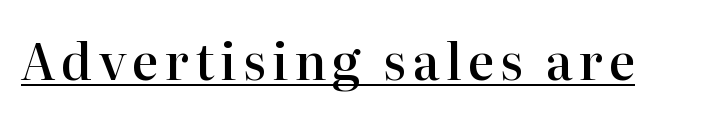
Q: Is the text bold? A: Semi-bold.
Q: Is the text italic (slanted)? A: No, it is upright.
Q: Is the typeface a serif or a sans-serif typeface? A: Serif.
Q: Is the text underlined? A: Yes.
Q: Width (condensed, normal, or wide)? A: Normal.
Q: Stroke contrast? A: High.
Q: x-height? A: Medium.
Q: Monospaced? A: No.
